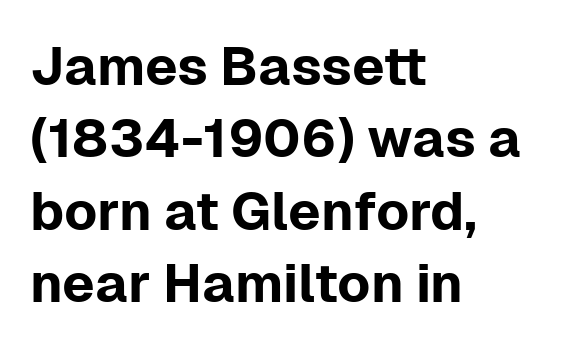
The image shows 54 px sans-serif type, upright; set left-aligned, normal line spacing (1.34x), normal letter spacing, not underlined; low stroke contrast and a medium x-height.
